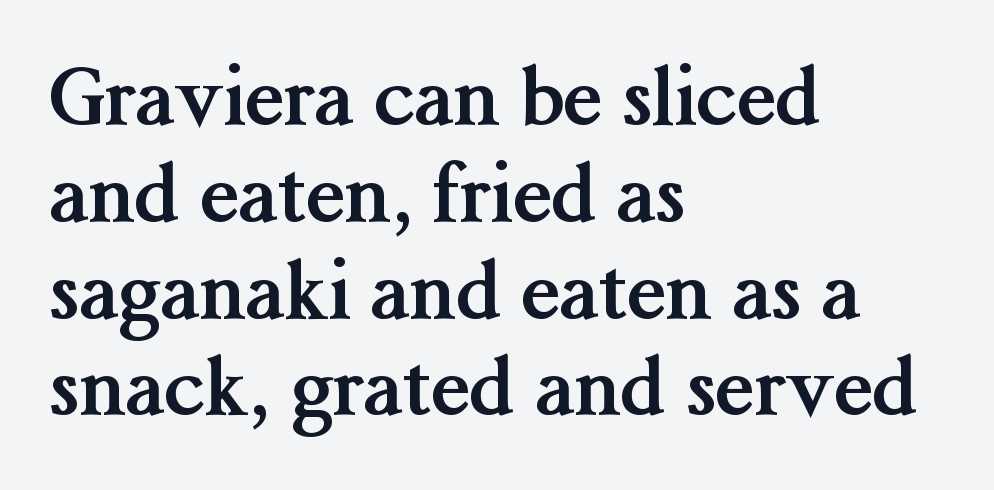
Q: Is the text bold? A: Yes.
Q: Is the text italic (slanted)? A: No, it is upright.
Q: Is the typeface a serif or a sans-serif typeface? A: Serif.
Q: Is the text underlined? A: No.
Q: How is the paragraph aligned? A: Left-aligned.
Q: Is the spacing between letters normal or unusually wide? A: Normal.
Q: Width (condensed, normal, or wide)? A: Normal.
Q: Stroke contrast? A: Medium.
Q: x-height? A: Medium.
Q: Monospaced? A: No.
